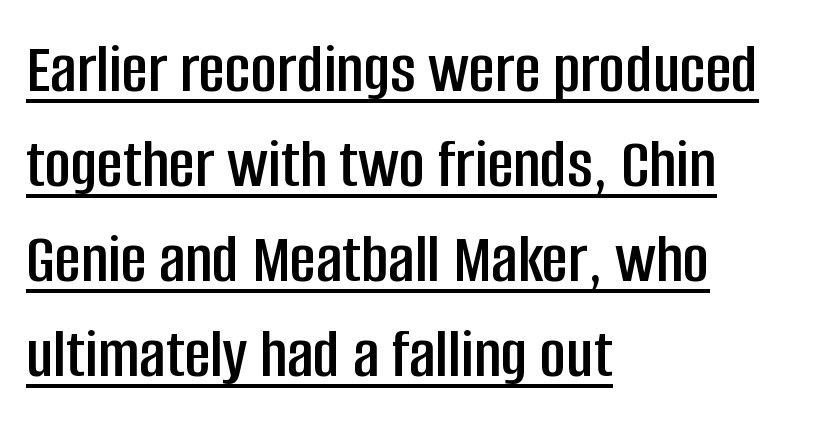
Q: Is the text italic (slanted)? A: No, it is upright.
Q: Is the typeface a serif or a sans-serif typeface? A: Sans-serif.
Q: Is the text underlined? A: Yes.
Q: How is the paragraph aligned? A: Left-aligned.
Q: Is the spacing between letters normal or unusually wide? A: Normal.
Q: Is the spacing between lines tight, normal or loose? A: Normal.
Q: Width (condensed, normal, or wide)? A: Condensed.
Q: Stroke contrast? A: Low.
Q: x-height? A: Large.
Q: Monospaced? A: No.
